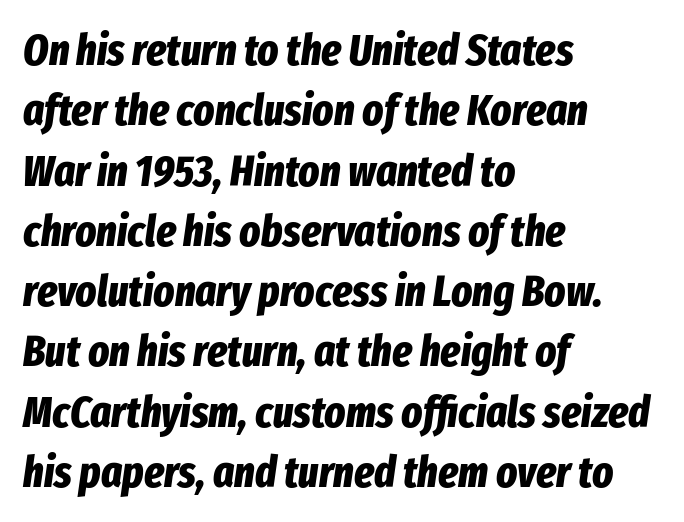
Horizontal alignment here is leftward, the default for most running prose. The rendering uses natural spacing where letterforms have individual widths. The axis of the letterforms is tilted away from vertical. This sample keeps an unexceptional amount of space between lines.
